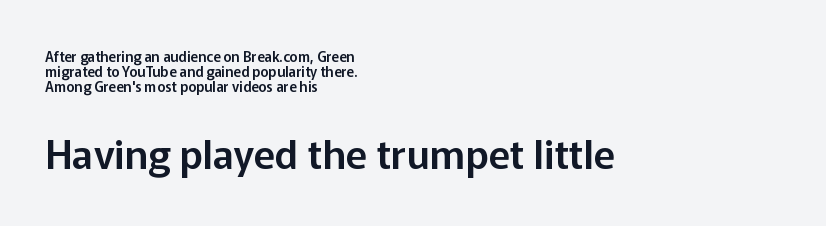
Q: Is the text italic (slanted)? A: No, it is upright.
Q: Is the typeface a serif or a sans-serif typeface? A: Sans-serif.
Q: Is the text underlined? A: No.
Q: How is the paragraph aligned? A: Left-aligned.
Q: Is the spacing between letters normal or unusually wide? A: Normal.
Q: Is the spacing between lines tight, normal or loose? A: Tight.
Q: Which block of text is set in a larger size, the first (top) or the second (bottom)? A: The second (bottom) one.
Q: Width (condensed, normal, or wide)? A: Normal.
Q: Stroke contrast? A: Low.
Q: x-height? A: Medium.
Q: Monospaced? A: No.
